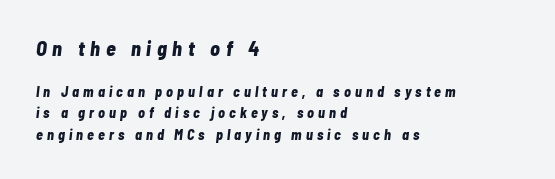
Look at the glyph heights: the upper group is clearly the bigger setting. Each new line begins a customary step beneath the previous one. Plenty of ink on the page — the face is bold. The strip under each line holds only bare page.
